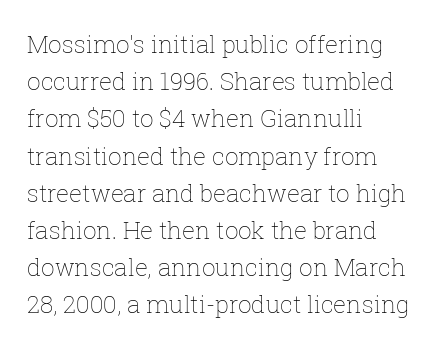
Q: Is the text bold? A: No.
Q: Is the text italic (slanted)? A: No, it is upright.
Q: Is the text underlined? A: No.
Q: How is the paragraph aligned? A: Left-aligned.
Q: Is the spacing between letters normal or unusually wide? A: Normal.
Q: Is the spacing between lines tight, normal or loose? A: Normal.
